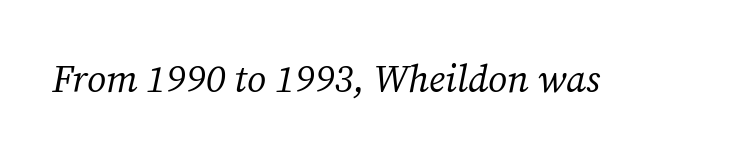
The image shows 38 px regular-weight serif type, italic (leaning right); set normal letter spacing, not underlined; medium stroke contrast and a medium x-height.
